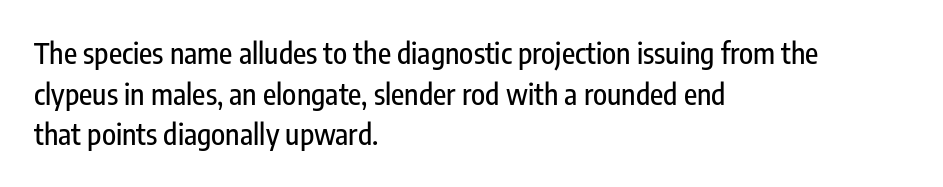
Underlining? Definitely not there. The letters stand upright; this is a roman face. Horizontal bands of white between lines are of average thickness. The letters advance in unequal steps, a hallmark of proportional type.
